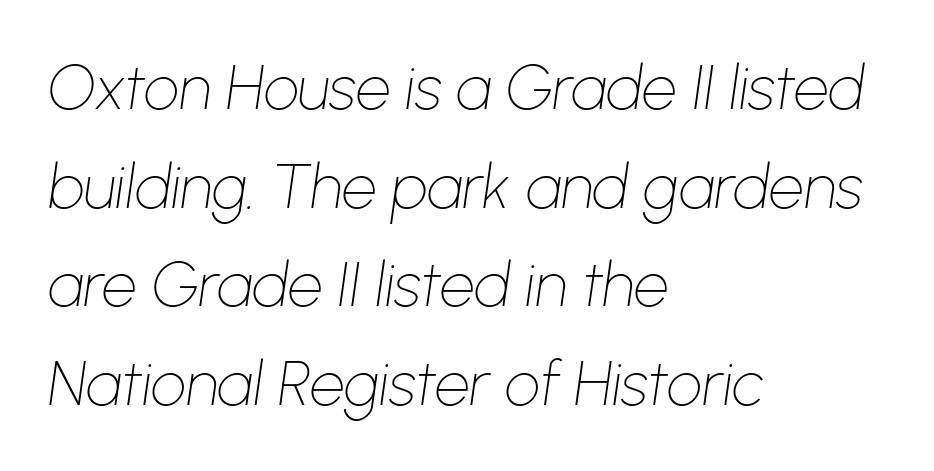
The image shows 62 px thin type, italic (leaning right); set left-aligned, normal line spacing (1.59x), normal letter spacing, not underlined; low stroke contrast and a medium x-height.
